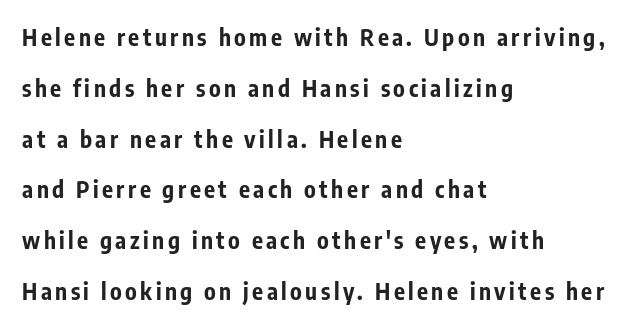
The image shows 23 px bold type, upright; set left-aligned, loose line spacing (2.21x), not underlined.
